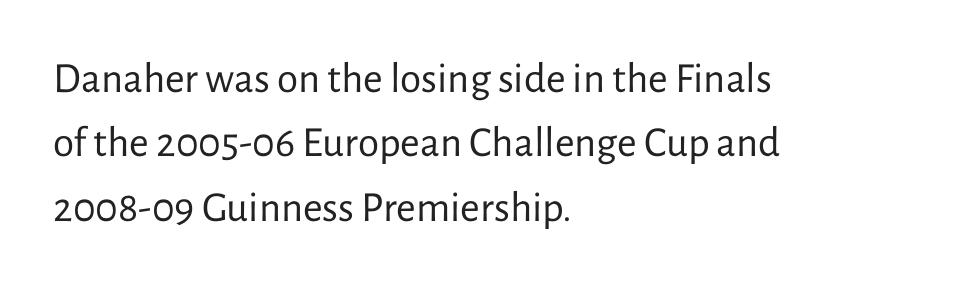
No italicization has been applied; the sample stays upright. Any mark beneath the type? The region is blank. Glyph-to-glyph distance matches everyday printed text. Does the copy run flush right? No — it runs flush left. A sans-serif font was chosen for this passage. This sample has the flowing, uneven cadence of proportional lettering.
